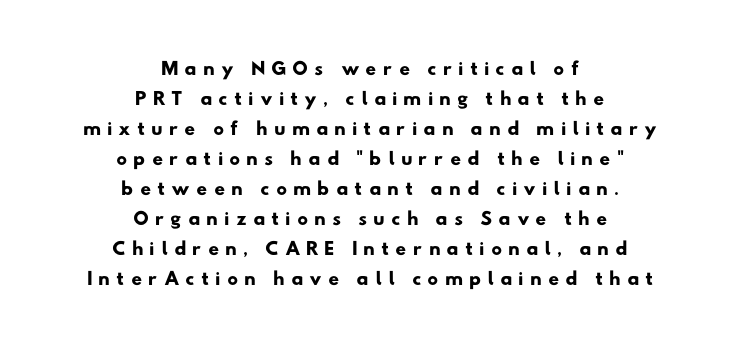
The passage shown is typed in a proportional face where columns would drift. The lines in this sample share a center point and differ in where they start and stop. Each letter's strokes conclude bluntly, with no projecting serifs. Words float on clear page, feet unadorned.
